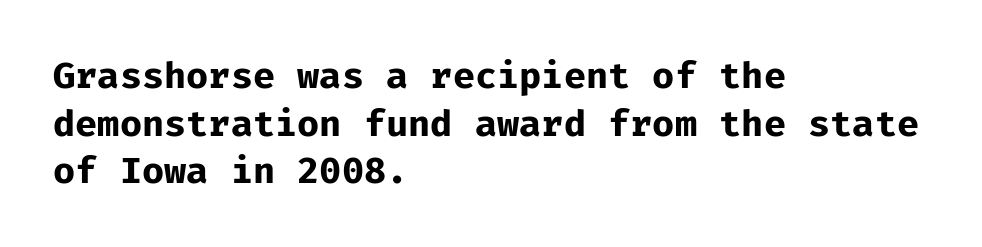
{"serif": "no", "italic": "no", "bold": "yes", "weight": "bold", "width": "normal", "stroke_contrast": "low", "x_height": "medium", "monospaced": "yes", "underline": "no", "align": "left", "line_spacing": "normal", "line_spacing_ratio": 1.29, "letter_spacing": "normal", "letter_spacing_em": 0.0, "glyph_px": 37}
